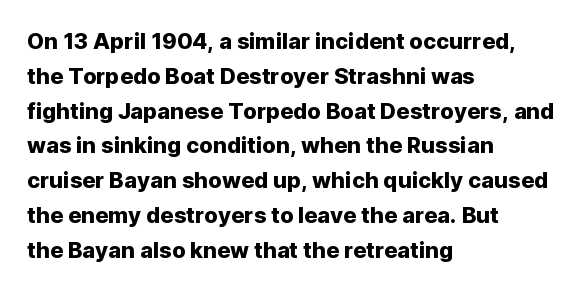
Q: Is the text italic (slanted)? A: No, it is upright.
Q: Is the text underlined? A: No.
Q: How is the paragraph aligned? A: Left-aligned.
Q: Is the spacing between letters normal or unusually wide? A: Normal.
Q: Is the spacing between lines tight, normal or loose? A: Normal.
